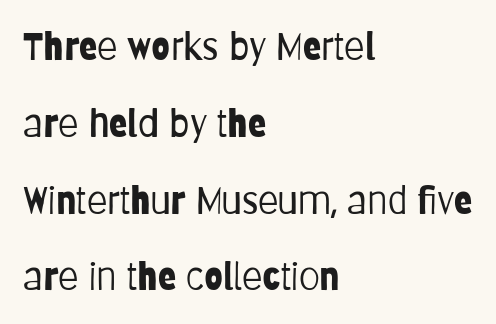
{"serif": "no", "italic": "no", "bold": "no", "weight": "light", "width": "condensed", "stroke_contrast": "low", "x_height": "large", "monospaced": "no", "underline": "no", "align": "left", "line_spacing": "loose", "line_spacing_ratio": 2.02, "letter_spacing": "normal", "letter_spacing_em": 0.0, "glyph_px": 38}
